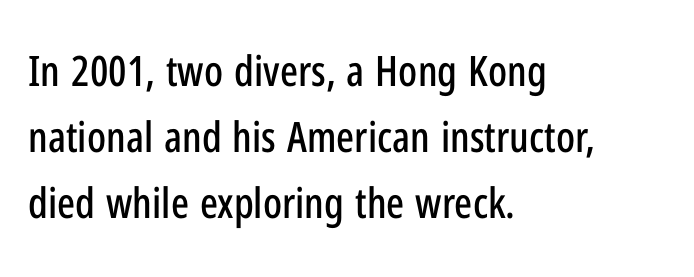
Q: Is the text italic (slanted)? A: No, it is upright.
Q: Is the typeface a serif or a sans-serif typeface? A: Sans-serif.
Q: Is the text underlined? A: No.
Q: How is the paragraph aligned? A: Left-aligned.
Q: Is the spacing between letters normal or unusually wide? A: Normal.
Q: Is the spacing between lines tight, normal or loose? A: Normal.
Q: Width (condensed, normal, or wide)? A: Condensed.
Q: Stroke contrast? A: Low.
Q: x-height? A: Medium.
Q: Monospaced? A: No.
